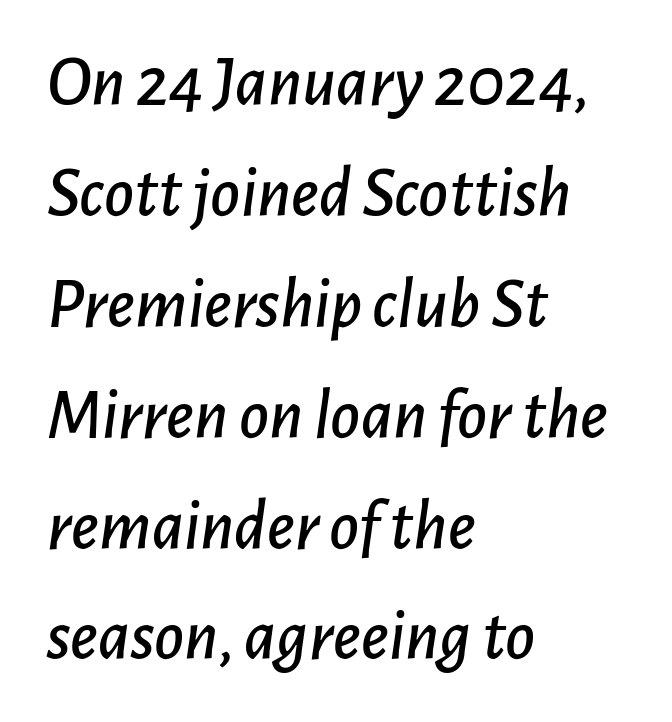
Q: Is the text italic (slanted)? A: Yes, it leans right by about 7 degrees.
Q: Is the text underlined? A: No.
Q: How is the paragraph aligned? A: Left-aligned.
Q: Is the spacing between letters normal or unusually wide? A: Normal.
Q: Is the spacing between lines tight, normal or loose? A: Normal.
Q: Width (condensed, normal, or wide)? A: Normal.
Q: Stroke contrast? A: Low.
Q: x-height? A: Medium.
Q: Monospaced? A: No.
